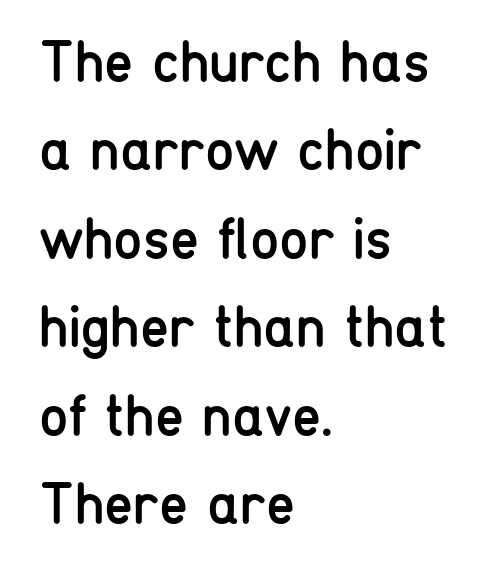
The image shows 59 px regular-weight, condensed sans-serif type, upright; set left-aligned, normal line spacing (1.5x), normal letter spacing, not underlined; low stroke contrast and a medium x-height.
